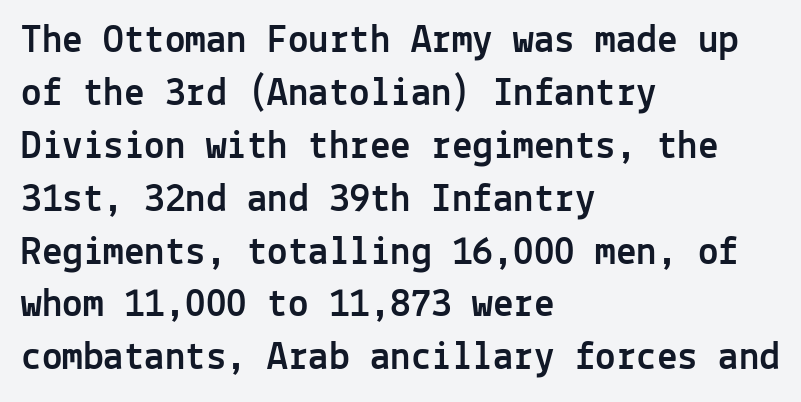
The image shows 41 px sans-serif type, upright, monospaced; set left-aligned, normal line spacing (1.29x), normal letter spacing, not underlined; a medium x-height.
